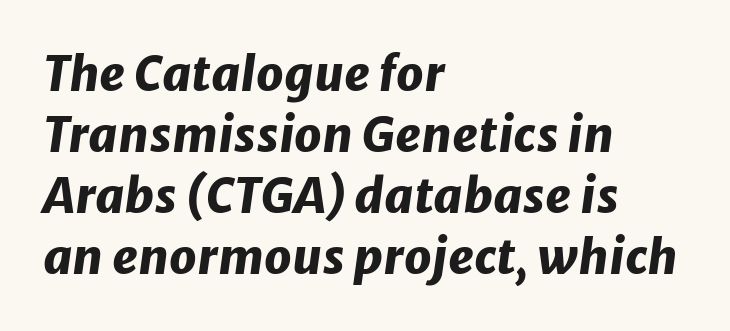
The image shows 48 px heavy type, italic (leaning right); set left-aligned, normal line spacing (1.27x), normal letter spacing, not underlined; low stroke contrast and a medium x-height.
